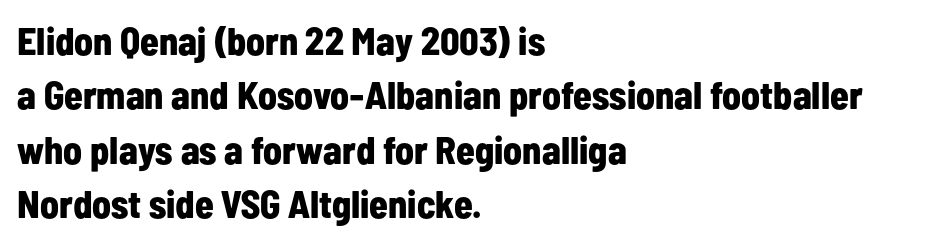
{"serif": "no", "italic": "no", "bold": "yes", "weight": "bold", "width": "condensed", "stroke_contrast": "low", "x_height": "medium", "monospaced": "no", "underline": "no", "align": "left", "line_spacing": "normal", "line_spacing_ratio": 1.43, "letter_spacing": "normal", "letter_spacing_em": 0.0, "glyph_px": 38}
